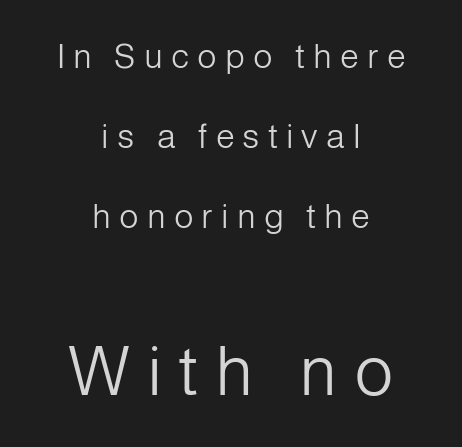
Do the characters align in a grid? No, the font is proportional. These lines stack symmetrically, like a column narrowing and widening about its center. The typeface chosen for these lines omits serifs. These glyphs show unthickened strokes, regular width or finer. In terms of leading, this rendering errs on the spacious side.
